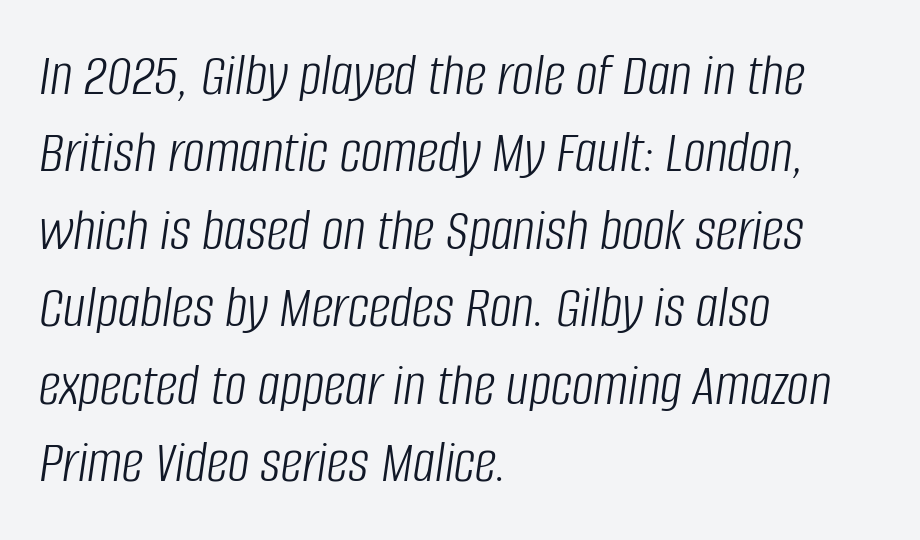
{"italic": "yes", "lean": "right", "slant_degrees": 8, "bold": "no", "weight": "light", "width": "condensed", "stroke_contrast": "low", "x_height": "large", "monospaced": "no", "underline": "no", "align": "left", "line_spacing": "normal", "line_spacing_ratio": 1.27, "letter_spacing": "normal", "letter_spacing_em": 0.0, "glyph_px": 61}
